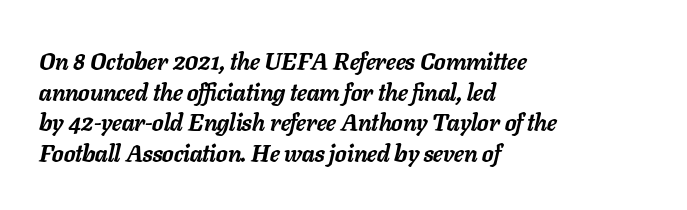
{"italic": "yes", "lean": "right", "slant_degrees": 11, "bold": "yes", "underline": "no", "align": "left", "line_spacing": "normal", "line_spacing_ratio": 1.28, "letter_spacing": "normal", "letter_spacing_em": 0.0, "glyph_px": 24}
